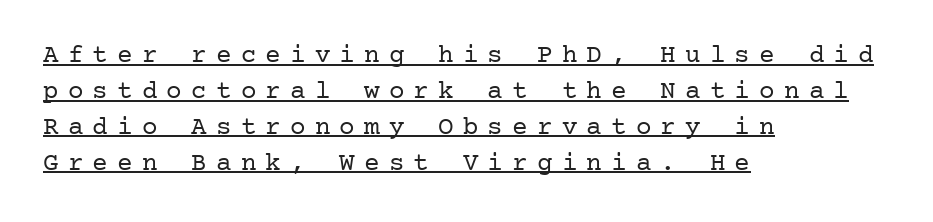
{"italic": "no", "bold": "no", "underline": "yes", "align": "left", "line_spacing": "normal", "line_spacing_ratio": 1.38, "letter_spacing": "wide", "letter_spacing_em": 0.35, "glyph_px": 26}
